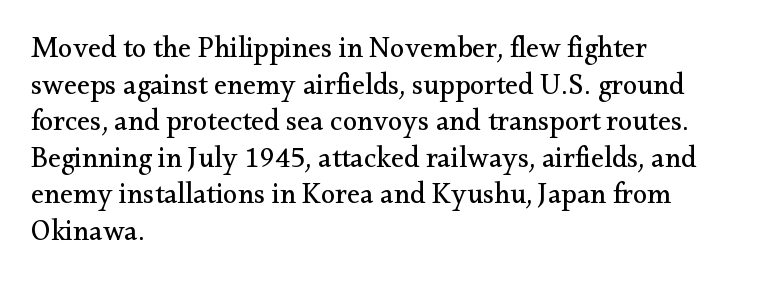
The letters carry serifs — small finishing strokes at the ends of their stems. Do the characters align in a grid? No, the font is proportional. Tall strokes in this sample are plumb rather than angled. Nobody touched the tracking dial on this one.
